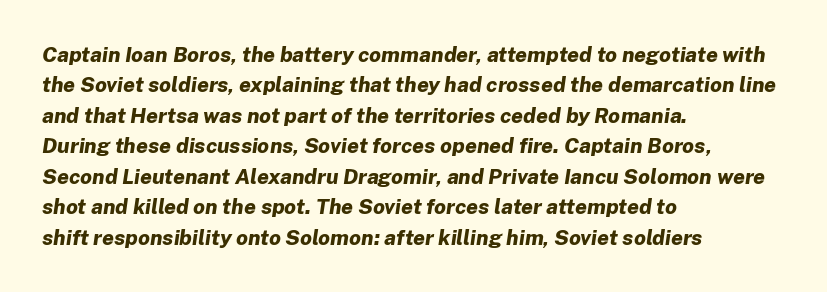
The image shows 21 px bold type, italic (leaning right); set left-aligned, normal line spacing (1.45x), normal letter spacing, not underlined.
